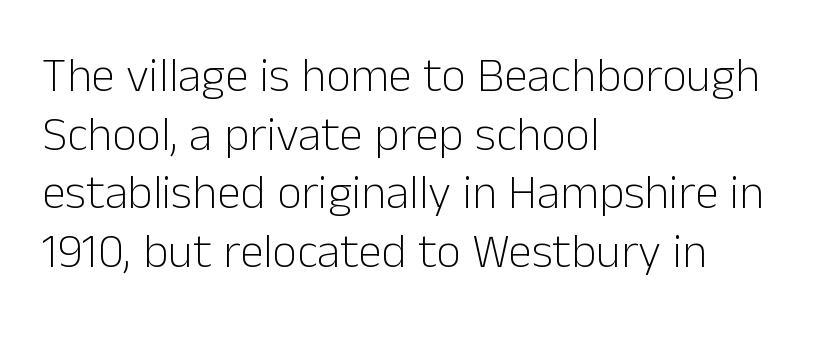
Short note: letters normally spaced. The passage shown is not bold in any degree. Looks like regular typesetting: each glyph gets only the width it needs. A typesetter would label this face a sans.
